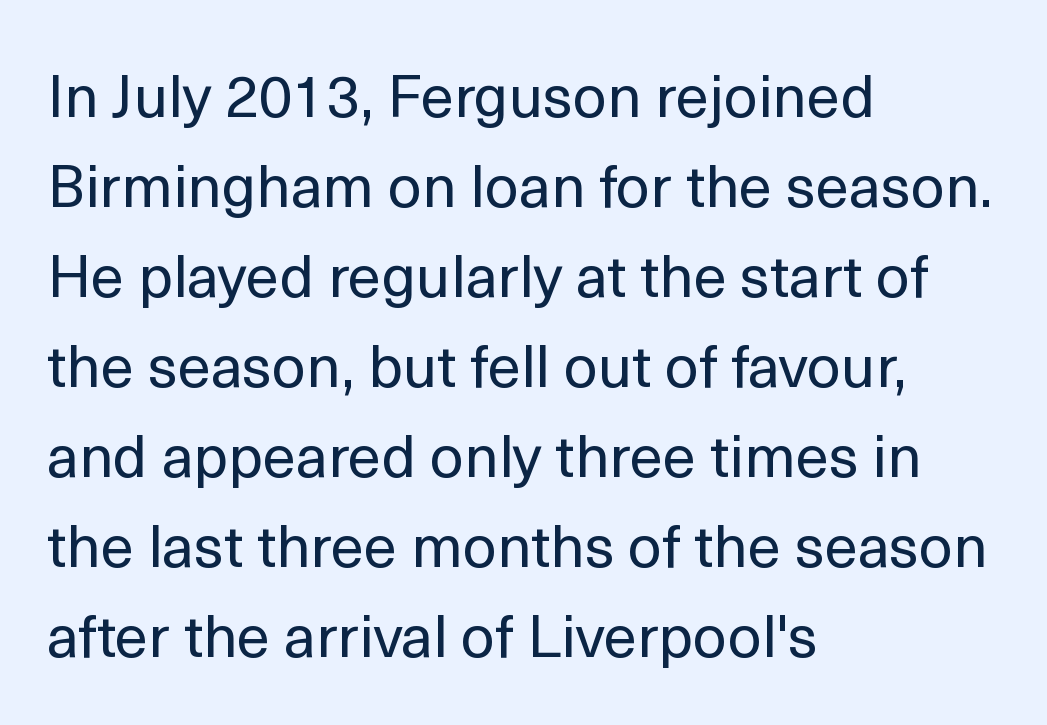
A typesetter would label this face a sans. Proportional: the letters do not fall into vertical columns. Horizontal bands of white between lines are of average thickness. Students, note that the glyphs here touch the page at normal intervals. Glance below the letters and you will spot only blank space. Each stroke keeps to a modest, everyday thickness or less.
